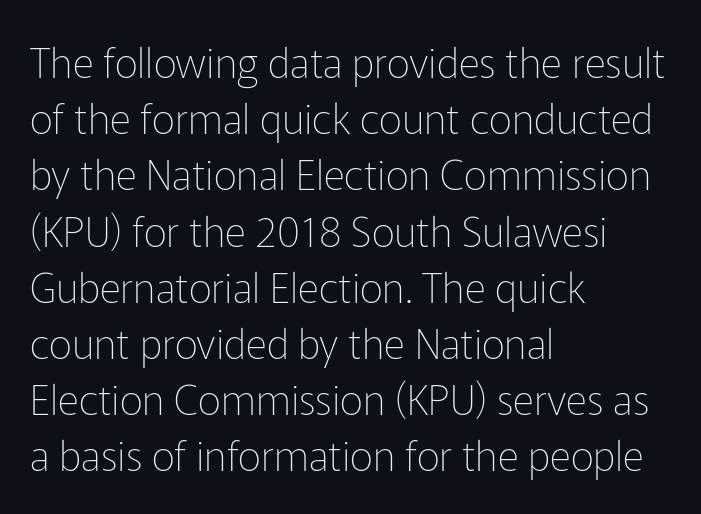
Nothing unusual about the tracking: characters are spaced as the font intends. Notice how descenders clear the ascenders below comfortably — that's standard leading. Glance below the letters and you will spot only blank space. Every row of glyphs begins at an identical x-position on the left. Quick note: not italic, upright.
